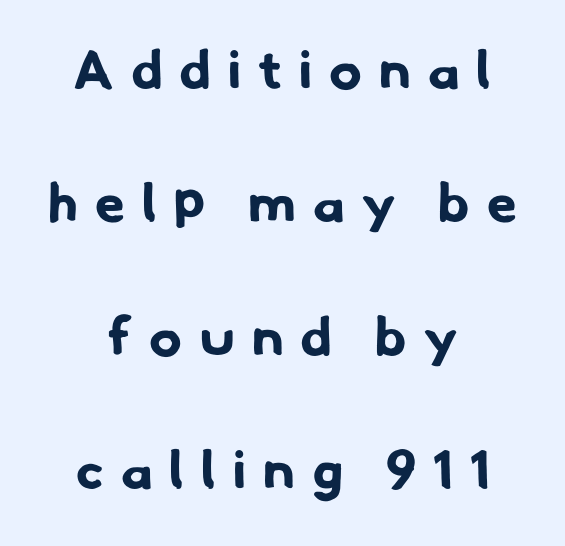
The image shows 54 px bold sans-serif type; set centered, loose line spacing (2.47x), unusually wide letter spacing (+0.32 em), not underlined; low stroke contrast and a small x-height.
